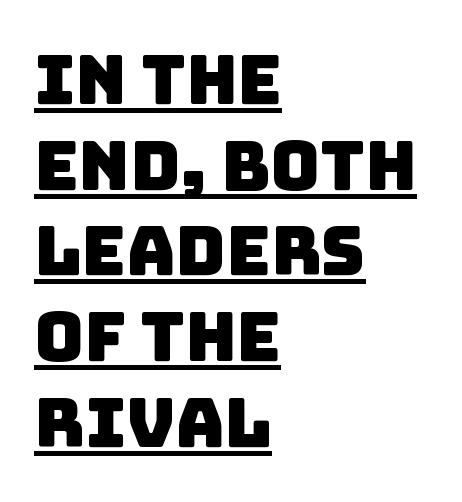
Q: Is the typeface a serif or a sans-serif typeface? A: Sans-serif.
Q: Is the text underlined? A: Yes.
Q: How is the paragraph aligned? A: Left-aligned.
Q: Is the spacing between letters normal or unusually wide? A: Normal.
Q: Is the spacing between lines tight, normal or loose? A: Normal.
Q: Width (condensed, normal, or wide)? A: Normal.
Q: Stroke contrast? A: Low.
Q: x-height? A: Large.
Q: Monospaced? A: No.
